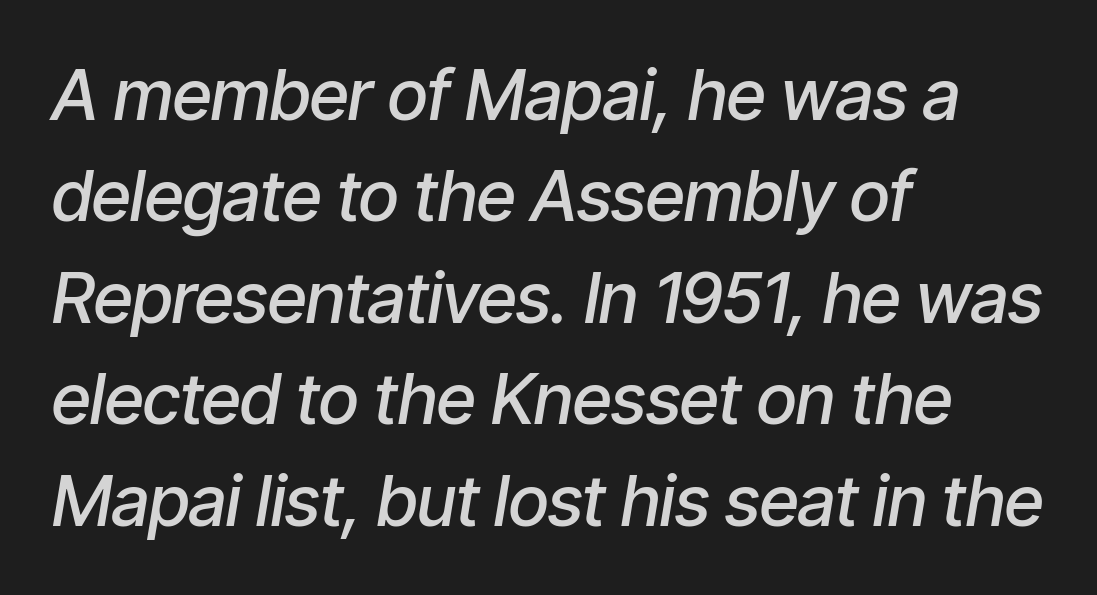
Q: Is the text bold? A: Semi-bold.
Q: Is the text italic (slanted)? A: Yes, it leans right by about 9 degrees.
Q: Is the text underlined? A: No.
Q: How is the paragraph aligned? A: Left-aligned.
Q: Is the spacing between letters normal or unusually wide? A: Normal.
Q: Is the spacing between lines tight, normal or loose? A: Normal.
Q: Width (condensed, normal, or wide)? A: Condensed.
Q: Stroke contrast? A: Low.
Q: x-height? A: Medium.
Q: Monospaced? A: No.
